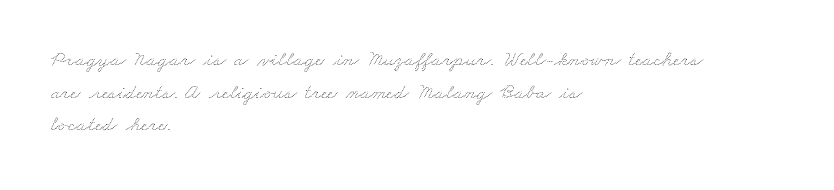
Q: Is the text bold? A: No.
Q: Is the text underlined? A: No.
Q: How is the paragraph aligned? A: Left-aligned.
Q: Is the spacing between letters normal or unusually wide? A: Normal.
Q: Is the spacing between lines tight, normal or loose? A: Normal.
